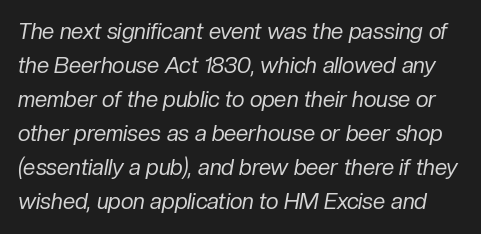
The image shows 22 px text type, italic (leaning right); set normal line spacing (1.55x), normal letter spacing, not underlined.
